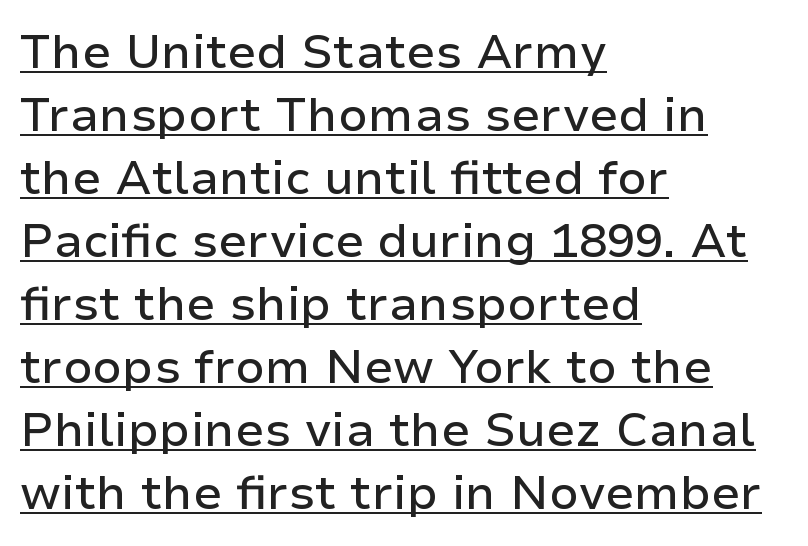
Q: Is the text italic (slanted)? A: No, it is upright.
Q: Is the typeface a serif or a sans-serif typeface? A: Sans-serif.
Q: Is the text underlined? A: Yes.
Q: How is the paragraph aligned? A: Left-aligned.
Q: Is the spacing between letters normal or unusually wide? A: Normal.
Q: Is the spacing between lines tight, normal or loose? A: Normal.
Q: Width (condensed, normal, or wide)? A: Normal.
Q: Stroke contrast? A: Low.
Q: x-height? A: Medium.
Q: Monospaced? A: No.
